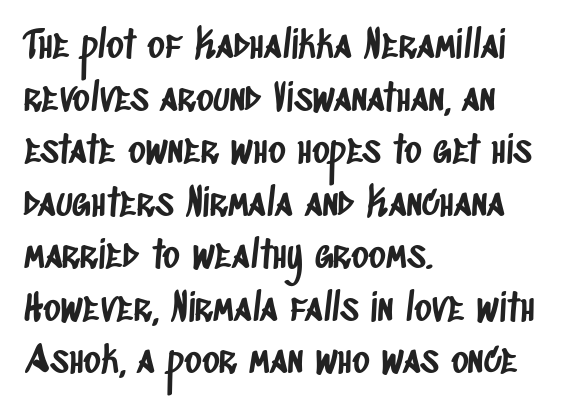
{"serif": "no", "width": "condensed", "stroke_contrast": "low", "x_height": "large", "monospaced": "no", "underline": "no", "align": "left", "line_spacing": "normal", "line_spacing_ratio": 1.42, "letter_spacing": "normal", "letter_spacing_em": 0.0, "glyph_px": 37}
